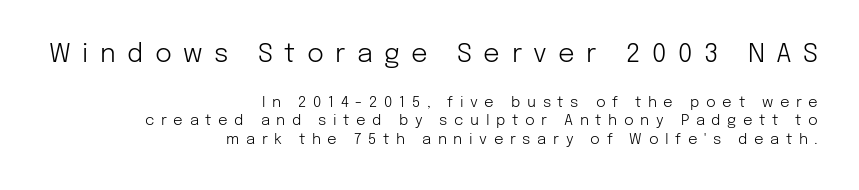
{"italic": "no", "bold": "no", "underline": "no", "align": "right", "line_spacing": "normal", "line_spacing_ratio": 1.26, "letter_spacing": "wide", "letter_spacing_em": 0.44, "larger_block": "first", "size_ratio": 1.73, "glyph_px": 26}
